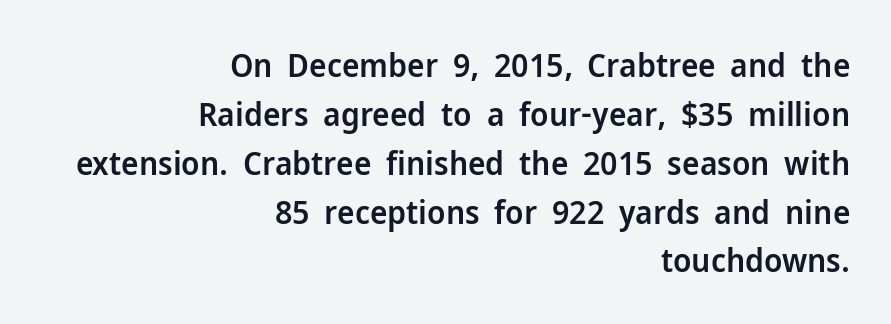
The image shows 33 px semibold sans-serif type, upright; set right-aligned, normal line spacing (1.48x), normal letter spacing, not underlined; low stroke contrast and a medium x-height.
